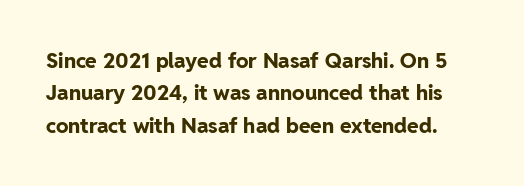
Q: Is the text bold? A: Yes.
Q: Is the text italic (slanted)? A: No, it is upright.
Q: Is the text underlined? A: No.
Q: Is the spacing between letters normal or unusually wide? A: Normal.
Q: Is the spacing between lines tight, normal or loose? A: Normal.
